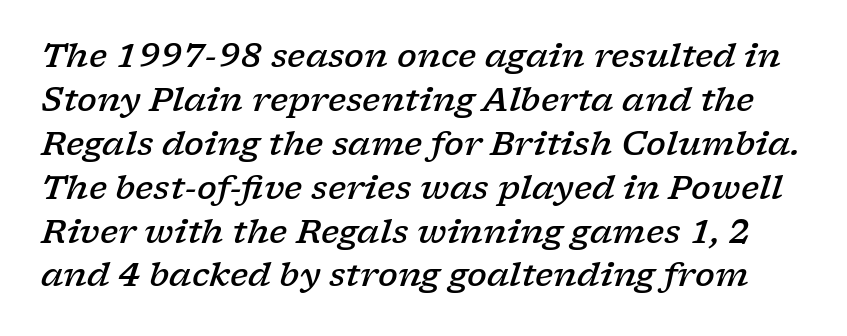
Q: Is the text bold? A: Semi-bold.
Q: Is the text italic (slanted)? A: Yes, it leans right by about 17 degrees.
Q: Is the typeface a serif or a sans-serif typeface? A: Serif.
Q: Is the text underlined? A: No.
Q: Is the spacing between letters normal or unusually wide? A: Normal.
Q: Is the spacing between lines tight, normal or loose? A: Normal.
Q: Width (condensed, normal, or wide)? A: Wide.
Q: Stroke contrast? A: Low.
Q: x-height? A: Medium.
Q: Monospaced? A: No.
